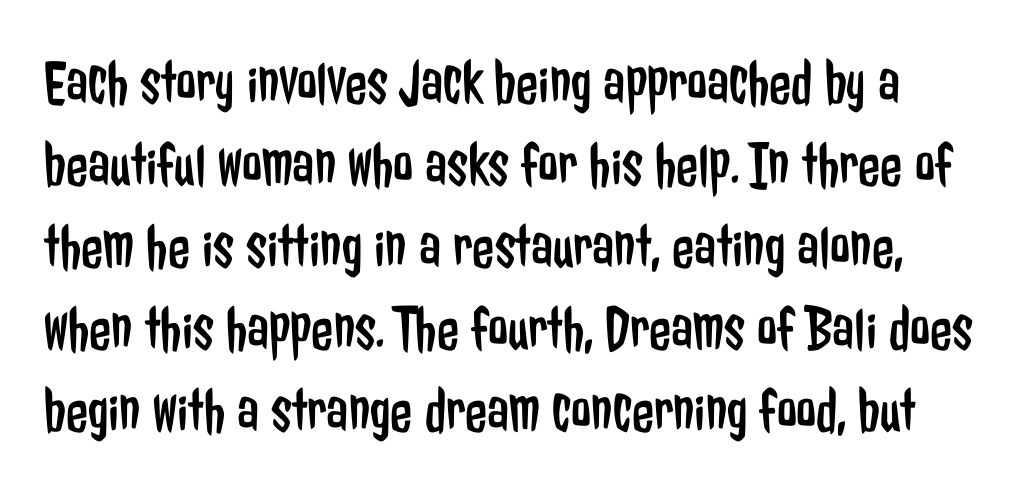
The image shows 64 px regular-weight, condensed sans-serif type, upright; set normal line spacing (1.28x), normal letter spacing, not underlined; low stroke contrast and a medium x-height.
